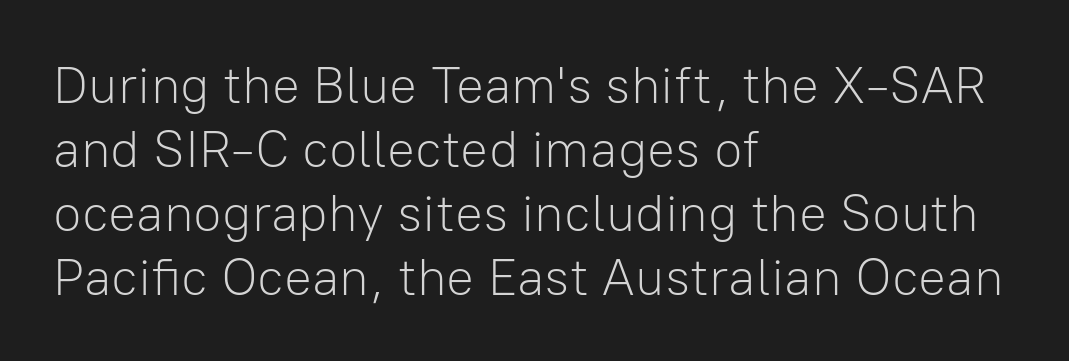
The passage shown is typeset with a sans-serif family. Caption: face not bold, strokes unweighted. Only glyphs here, with clear space below each row. Teacher's note: observe the even left margin — that is flush-left alignment. The passage shown is typed in a proportional face where columns would drift. These lines were composed using upright roman letters.
